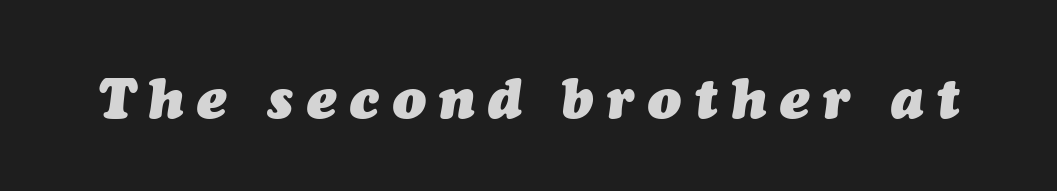
Letters rest on an invisible, unmarked baseline. Observe the wide spacing: letters keep a clear distance from each other. The rendering applies a slant to the glyphs. In terms of weight, the rendering is a true, heavy bold. Proportional: the letters do not fall into vertical columns.
